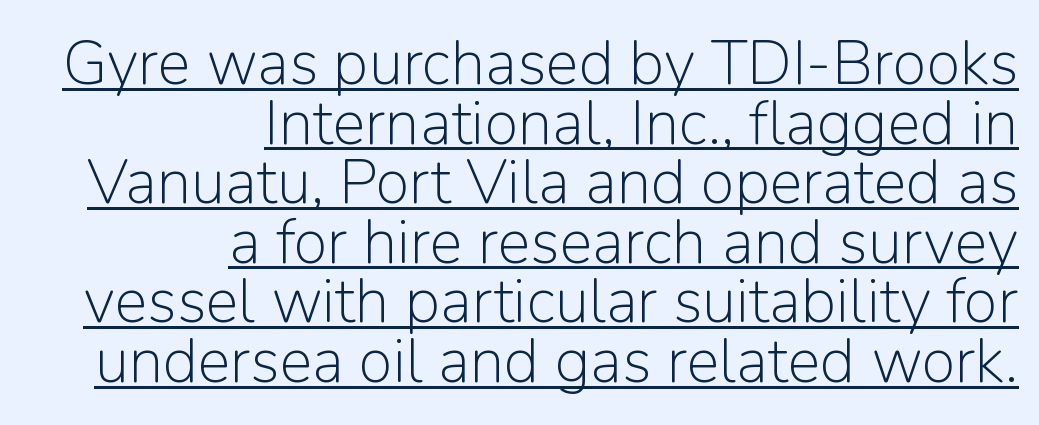
Note the varied advance widths — an 'i' is clearly narrower than an 'm'. This is not heavy type; no bold has been used. The rendering uses the underline text-decoration. Horizontal bands of white between lines are thin slivers. There is no visible air inserted between adjacent glyphs.
